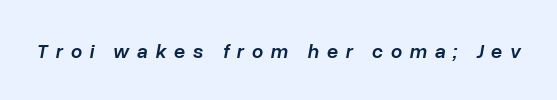
Italic: yes, the glyphs are oblique. The string is rendered with underlining switched off. This is moderately heavy type, rendered in semibold. The passage shown has open, widely tracked lettering throughout.
